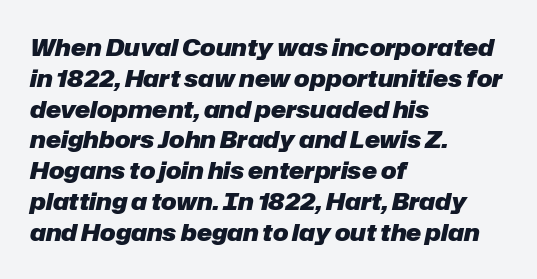
Reading down the block, your eye returns to a fixed left position each line. Slanted lettering throughout. Each word holds together tightly as a unit, with standard inter-letter gaps. Words float on clear page, feet unadorned. Whoever set this chose a conventional vertical rhythm. Typesetter's note: full bold, strokes at maximum text heaviness.
